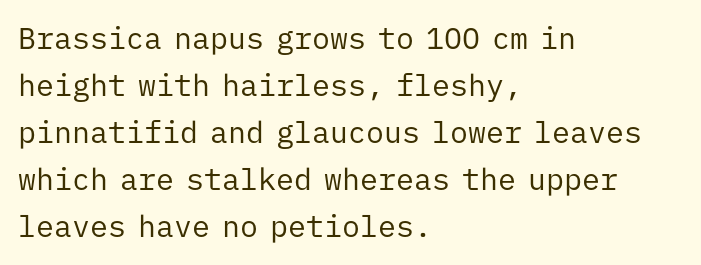
{"serif": "no", "italic": "no", "bold": "no", "weight": "regular", "width": "normal", "stroke_contrast": "low", "x_height": "medium", "monospaced": "yes", "underline": "no", "align": "left", "line_spacing": "normal", "line_spacing_ratio": 1.57, "letter_spacing": "normal", "letter_spacing_em": 0.0, "glyph_px": 30}
